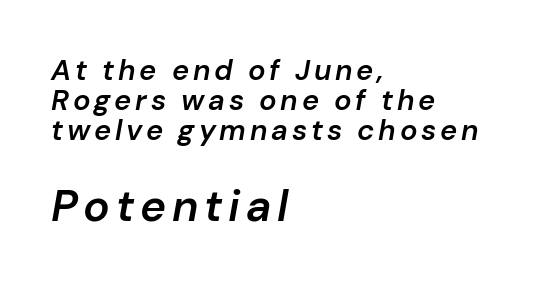
Q: Is the text bold? A: Semi-bold.
Q: Is the text italic (slanted)? A: Yes, it leans right by about 10 degrees.
Q: Is the text underlined? A: No.
Q: How is the paragraph aligned? A: Left-aligned.
Q: Is the spacing between lines tight, normal or loose? A: Tight.
Q: Which block of text is set in a larger size, the first (top) or the second (bottom)? A: The second (bottom) one.
Q: Width (condensed, normal, or wide)? A: Normal.
Q: Stroke contrast? A: Low.
Q: x-height? A: Medium.
Q: Monospaced? A: No.
